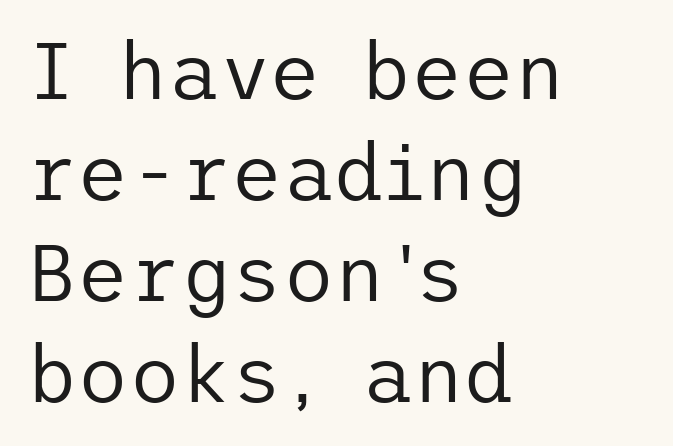
The image shows 79 px regular-weight sans-serif type, upright; set left-aligned, normal line spacing (1.28x), normal letter spacing, not underlined; low stroke contrast and a medium x-height.
